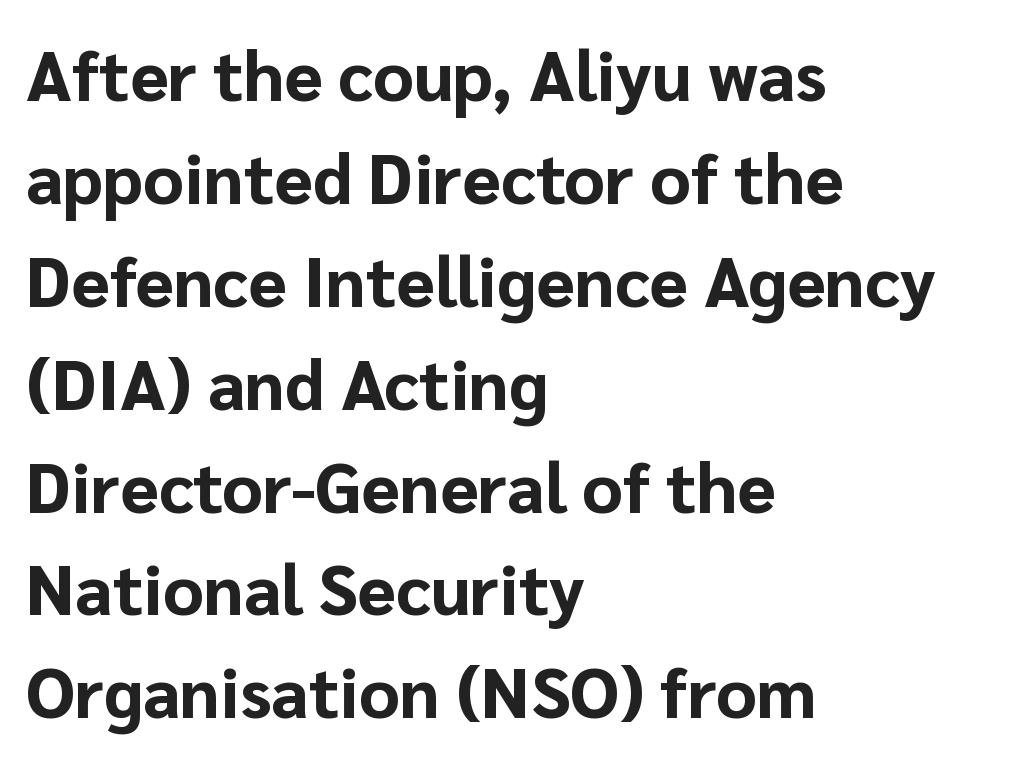
{"serif": "no", "italic": "no", "bold": "yes", "weight": "bold", "width": "normal", "stroke_contrast": "low", "x_height": "medium", "monospaced": "no", "underline": "no", "align": "left", "line_spacing": "normal", "line_spacing_ratio": 1.47, "letter_spacing": "normal", "letter_spacing_em": 0.0, "glyph_px": 70}
